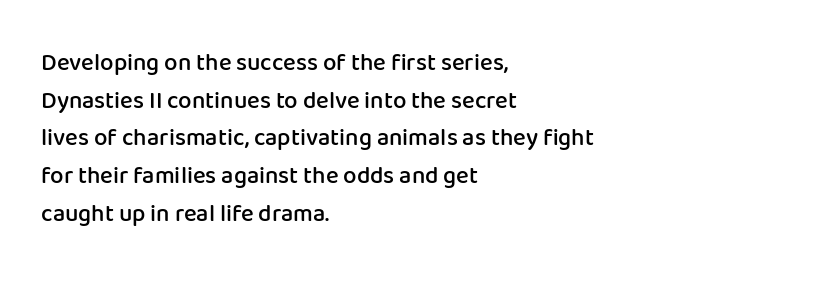
The image shows 24 px text type, upright; set left-aligned, normal line spacing (1.57x), normal letter spacing, not underlined.
